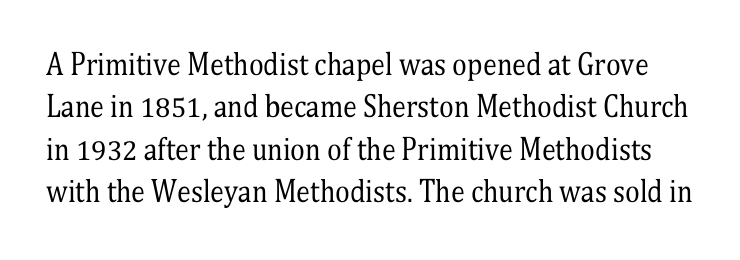
The image shows 28 px regular-weight, condensed serif type, upright; set normal line spacing (1.51x), normal letter spacing, not underlined; medium stroke contrast and a medium x-height.
